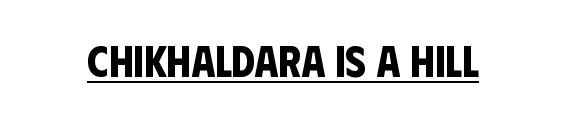
{"serif": "no", "bold": "yes", "weight": "bold", "width": "condensed", "stroke_contrast": "low", "x_height": "large", "monospaced": "no", "underline": "yes", "letter_spacing": "normal", "letter_spacing_em": 0.0, "glyph_px": 43}
